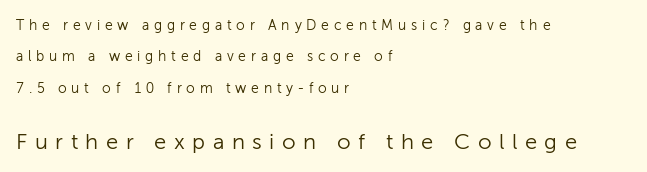
Q: Is the text bold? A: No.
Q: Is the text italic (slanted)? A: No, it is upright.
Q: Is the text underlined? A: No.
Q: How is the paragraph aligned? A: Left-aligned.
Q: Is the spacing between letters normal or unusually wide? A: Unusually wide.
Q: Is the spacing between lines tight, normal or loose? A: Loose.
Q: Which block of text is set in a larger size, the first (top) or the second (bottom)? A: The second (bottom) one.
